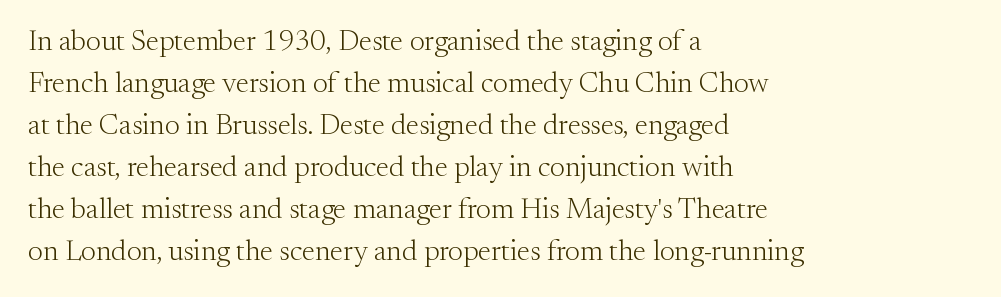
Italic: no, the glyphs are upright roman. The lines sit at an ordinary, default distance from one another. Caption: multi-line text, flush left, ragged right. The strip under each line holds only bare page. The font family rendered here belongs to the serif group.
